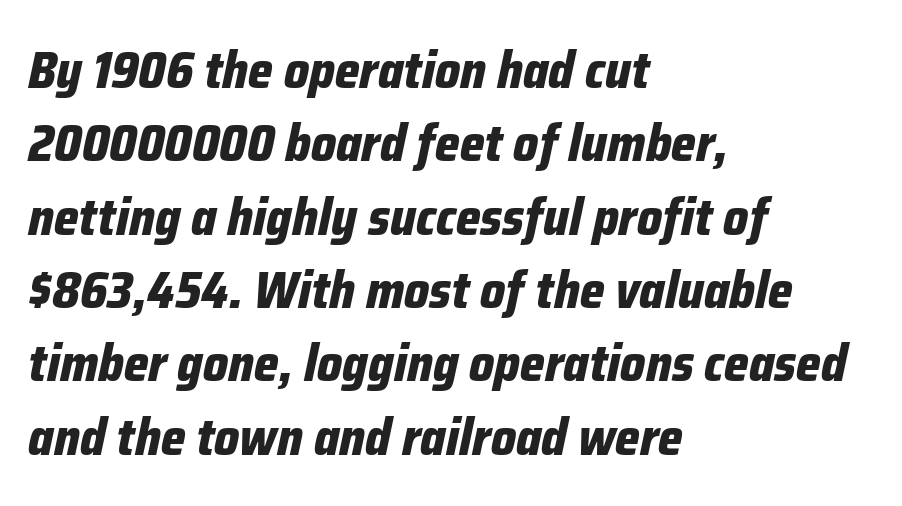
Q: Is the text bold? A: Yes.
Q: Is the text italic (slanted)? A: Yes, it leans right by about 12 degrees.
Q: Is the text underlined? A: No.
Q: How is the paragraph aligned? A: Left-aligned.
Q: Is the spacing between letters normal or unusually wide? A: Normal.
Q: Is the spacing between lines tight, normal or loose? A: Normal.
Q: Width (condensed, normal, or wide)? A: Condensed.
Q: Stroke contrast? A: Low.
Q: x-height? A: Medium.
Q: Monospaced? A: No.
